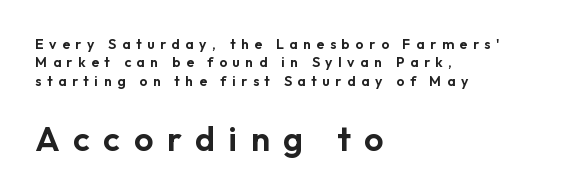
Q: Is the text italic (slanted)? A: No, it is upright.
Q: Is the typeface a serif or a sans-serif typeface? A: Sans-serif.
Q: Is the text underlined? A: No.
Q: How is the paragraph aligned? A: Left-aligned.
Q: Is the spacing between letters normal or unusually wide? A: Unusually wide.
Q: Is the spacing between lines tight, normal or loose? A: Normal.
Q: Which block of text is set in a larger size, the first (top) or the second (bottom)? A: The second (bottom) one.
Q: Width (condensed, normal, or wide)? A: Normal.
Q: Stroke contrast? A: Low.
Q: x-height? A: Medium.
Q: Monospaced? A: No.
